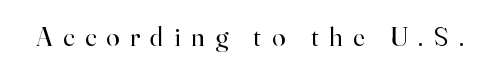
{"italic": "no", "bold": "no", "underline": "no", "letter_spacing": "wide", "letter_spacing_em": 0.39, "glyph_px": 27}
